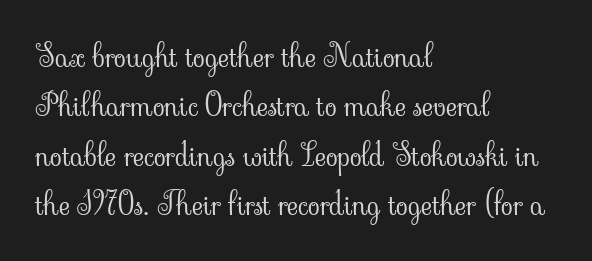
I'd call this a serif setting — the letters wear small feet. These lines sit exactly where default settings would place them. These lines keep a tight, regular rhythm from letter to letter. Does the copy run flush right? No — it runs flush left. The foot of each line stays bare and open.
